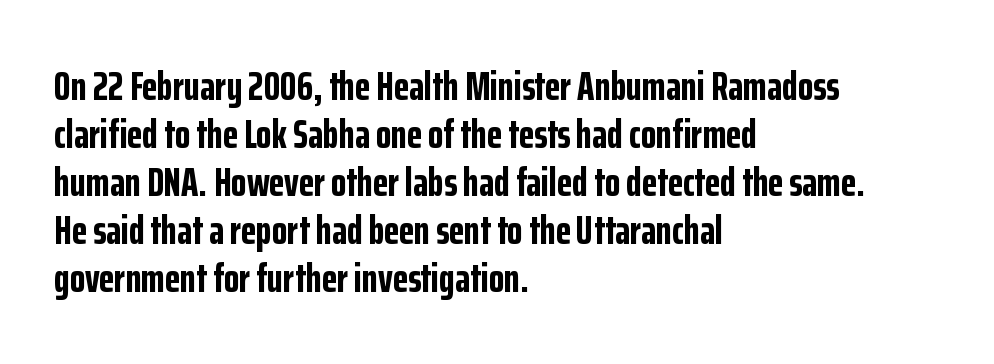
Q: Is the text bold? A: Yes.
Q: Is the text italic (slanted)? A: No, it is upright.
Q: Is the typeface a serif or a sans-serif typeface? A: Sans-serif.
Q: Is the text underlined? A: No.
Q: How is the paragraph aligned? A: Left-aligned.
Q: Is the spacing between letters normal or unusually wide? A: Normal.
Q: Width (condensed, normal, or wide)? A: Condensed.
Q: Stroke contrast? A: Low.
Q: x-height? A: Medium.
Q: Monospaced? A: No.
